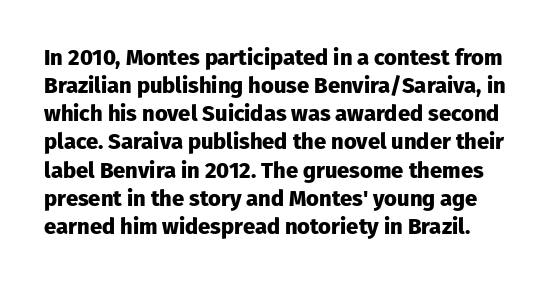
{"italic": "no", "bold": "yes", "underline": "no", "line_spacing": "normal", "line_spacing_ratio": 1.28, "letter_spacing": "normal", "letter_spacing_em": 0.0, "glyph_px": 22}
